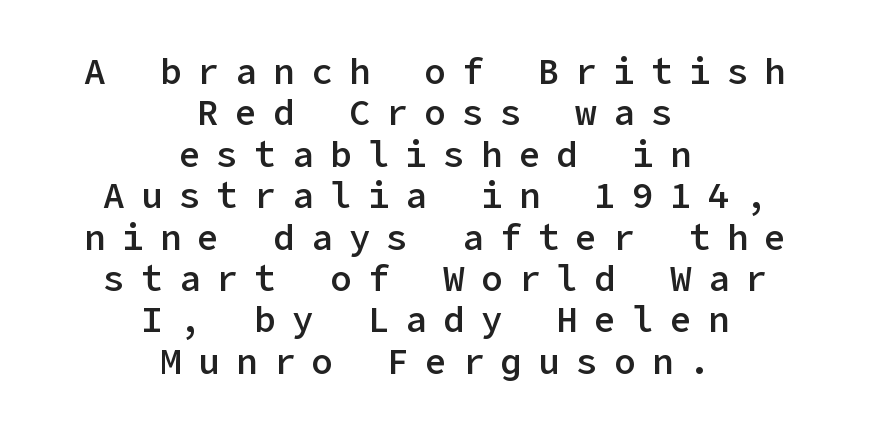
{"serif": "no", "italic": "no", "bold": "semi", "weight": "semibold", "width": "normal", "stroke_contrast": "low", "x_height": "medium", "underline": "no", "align": "center", "line_spacing": "tight", "line_spacing_ratio": 1.15, "letter_spacing": "wide", "letter_spacing_em": 0.45, "glyph_px": 36}
